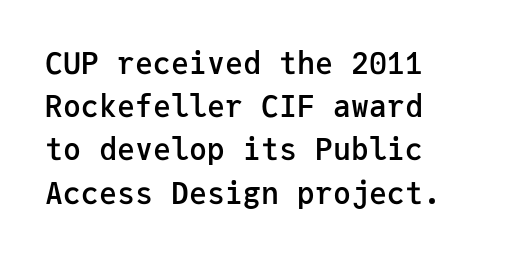
Q: Is the text bold? A: Semi-bold.
Q: Is the text italic (slanted)? A: No, it is upright.
Q: Is the typeface a serif or a sans-serif typeface? A: Sans-serif.
Q: Is the text underlined? A: No.
Q: How is the paragraph aligned? A: Left-aligned.
Q: Is the spacing between letters normal or unusually wide? A: Normal.
Q: Is the spacing between lines tight, normal or loose? A: Normal.
Q: Width (condensed, normal, or wide)? A: Normal.
Q: Stroke contrast? A: Low.
Q: x-height? A: Medium.
Q: Monospaced? A: Yes.
